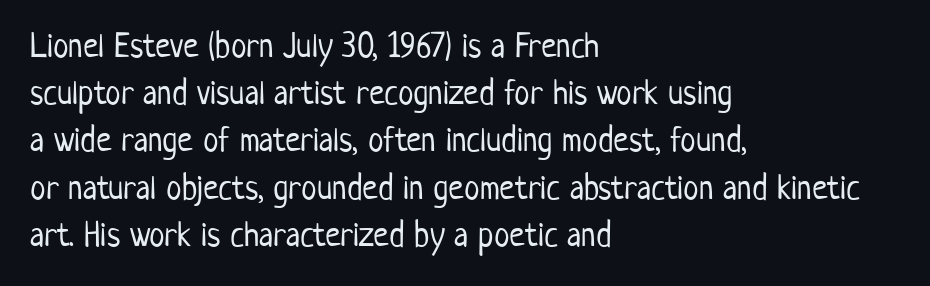
Q: Is the text bold? A: No.
Q: Is the text italic (slanted)? A: No, it is upright.
Q: Is the typeface a serif or a sans-serif typeface? A: Sans-serif.
Q: Is the text underlined? A: No.
Q: How is the paragraph aligned? A: Left-aligned.
Q: Is the spacing between letters normal or unusually wide? A: Normal.
Q: Is the spacing between lines tight, normal or loose? A: Normal.
Q: Width (condensed, normal, or wide)? A: Condensed.
Q: Stroke contrast? A: Low.
Q: x-height? A: Medium.
Q: Monospaced? A: No.
